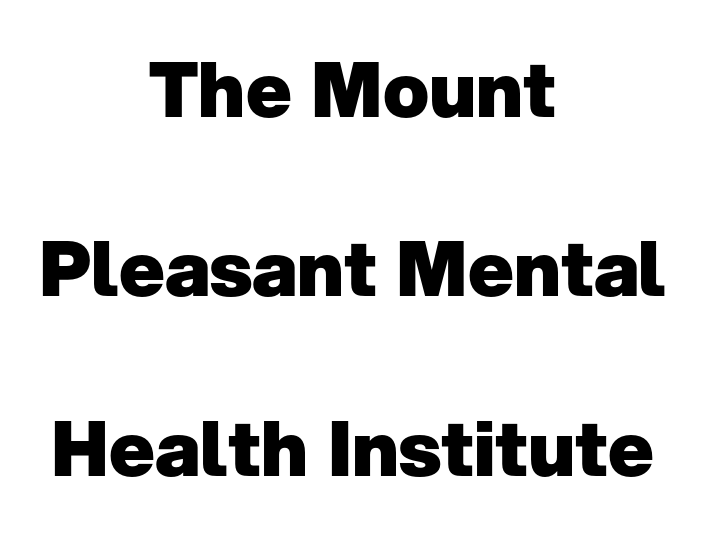
The image shows 76 px heavy sans-serif type, upright; set centered, loose line spacing (2.36x), normal letter spacing, not underlined; low stroke contrast and a medium x-height.
